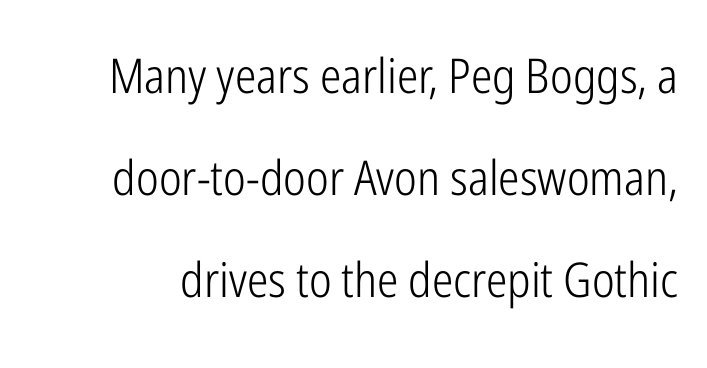
The image shows 48 px light, condensed sans-serif type, upright; set loose line spacing (2.12x), normal letter spacing, not underlined; low stroke contrast and a medium x-height.
